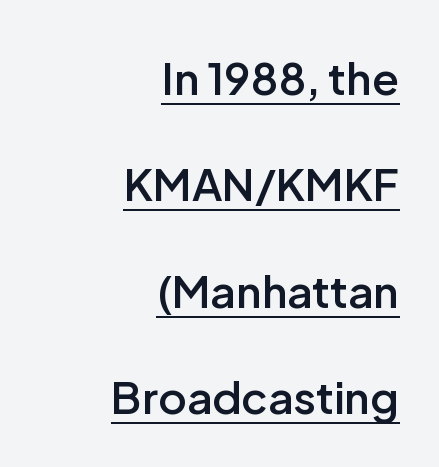
The image shows 44 px semibold sans-serif type, upright; set right-aligned, loose line spacing (2.42x), normal letter spacing, underlined; low stroke contrast and a medium x-height.
